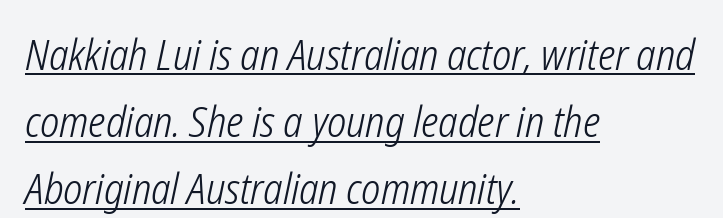
{"italic": "yes", "lean": "right", "slant_degrees": 12, "bold": "no", "weight": "light", "width": "condensed", "stroke_contrast": "low", "x_height": "medium", "monospaced": "no", "underline": "yes", "align": "left", "line_spacing": "normal", "line_spacing_ratio": 1.6, "letter_spacing": "normal", "letter_spacing_em": 0.0, "glyph_px": 42}
